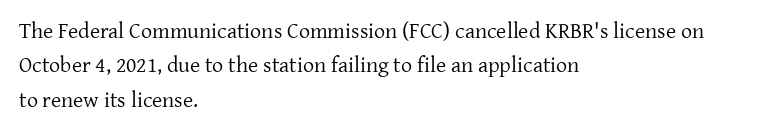
The specimen reads as upright at a glance. Is the stroke heavy? The answer is a plain regular-or-lighter. Clear beneath every line of the passage. Notice how descenders clear the ascenders below comfortably — that's standard leading.
